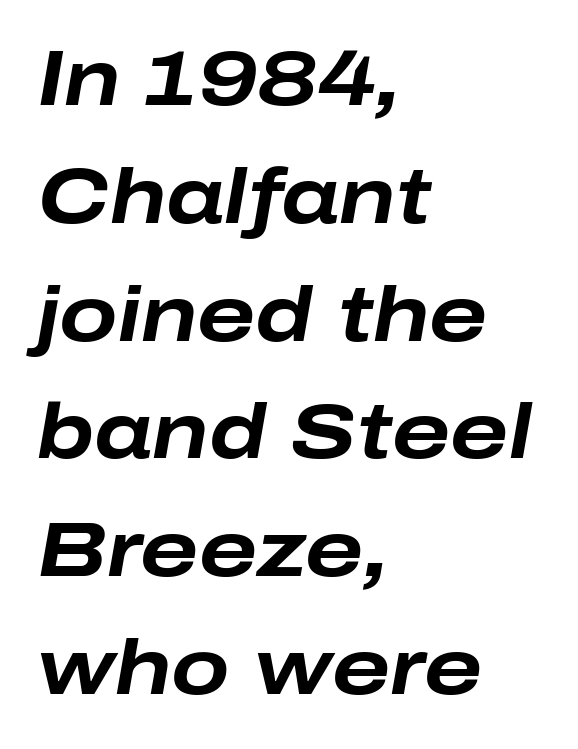
The image shows 77 px bold, wide type, italic (leaning right); set left-aligned, normal line spacing (1.53x), normal letter spacing, not underlined; low stroke contrast and a medium x-height.
